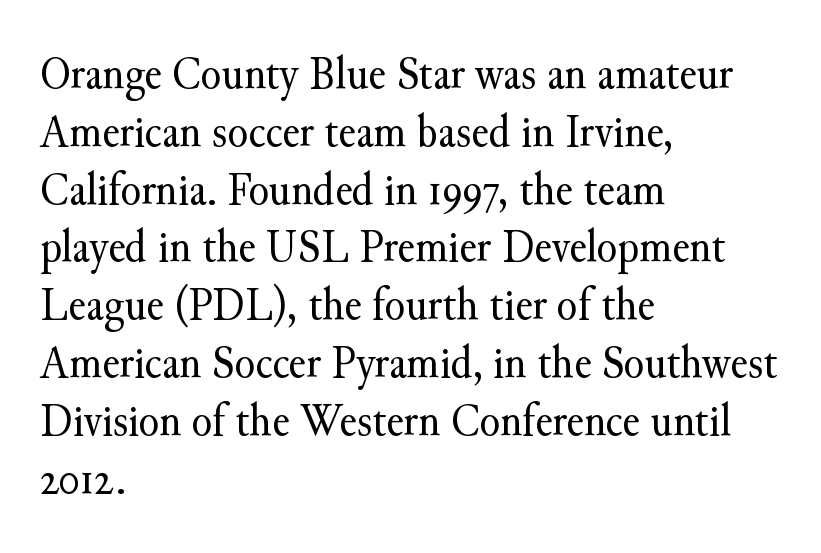
{"serif": "yes", "italic": "no", "bold": "no", "weight": "regular", "width": "normal", "stroke_contrast": "medium", "x_height": "small", "monospaced": "no", "underline": "no", "align": "left", "line_spacing_ratio": 1.23, "letter_spacing": "normal", "letter_spacing_em": 0.0, "glyph_px": 47}
